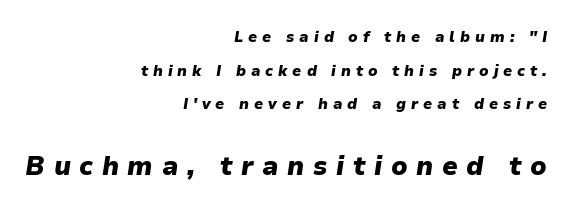
Strong, thick strokes mark this as bold type. Compared with typical body copy, the letter spacing here is much looser. You get the small type first, then a jump to larger type. Each line ends at the same right margin while the left side varies.
